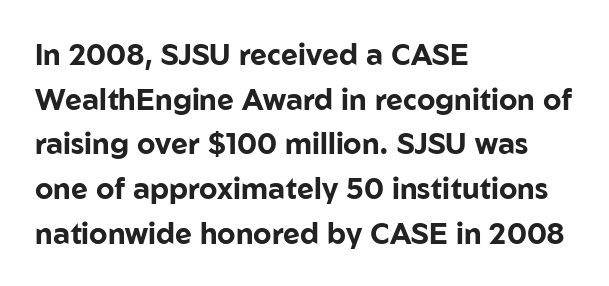
A typesetter would call this proportional, since set widths differ per character. In terms of letterspacing, this is plain default setting. The passage shown is typeset with a sans-serif family. The foot of each line stays bare and open. Line spacing here is normal.
